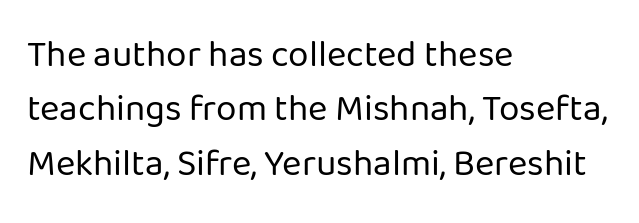
The image shows 37 px regular-weight sans-serif type, upright; set left-aligned, normal line spacing (1.47x), normal letter spacing, not underlined; low stroke contrast and a medium x-height.
